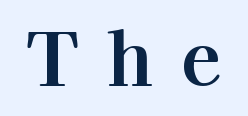
{"serif": "yes", "italic": "no", "width": "normal", "stroke_contrast": "high", "x_height": "medium", "monospaced": "no", "underline": "no", "letter_spacing": "wide", "letter_spacing_em": 0.38, "glyph_px": 74}
